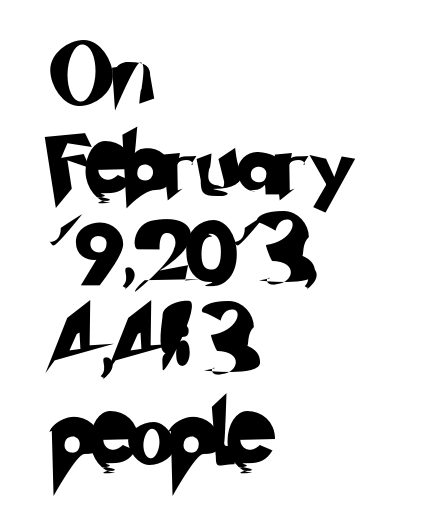
Rows of type keep a routine distance in the vertical direction. The passage shown is not underscored anywhere. You could call the tracking neutral — neither tight nor loose. Serif or sans? Sans — the stroke terminals are bare. Do the characters align in a grid? No, the font is proportional.
